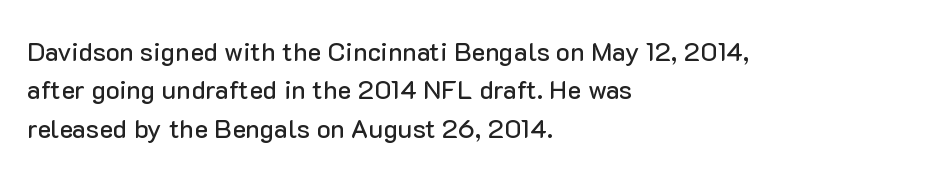
The image shows 26 px text type, upright; set left-aligned, normal line spacing (1.48x), normal letter spacing, not underlined.
